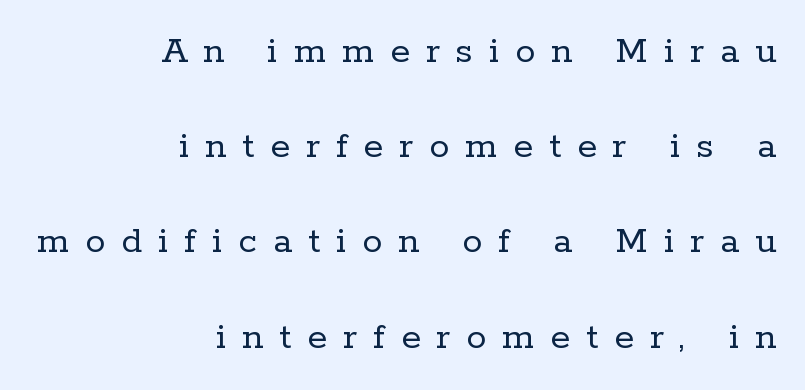
In terms of letterform style, serifs are clearly present. You could fit nearly another row in the gap between these rows. One-word summary of the alignment: right. This is roman type, the default non-slanted kind. Spacing verdict: proportional, widths tailored to each character. Students, note that the glyphs here are deliberately spaced far apart.
